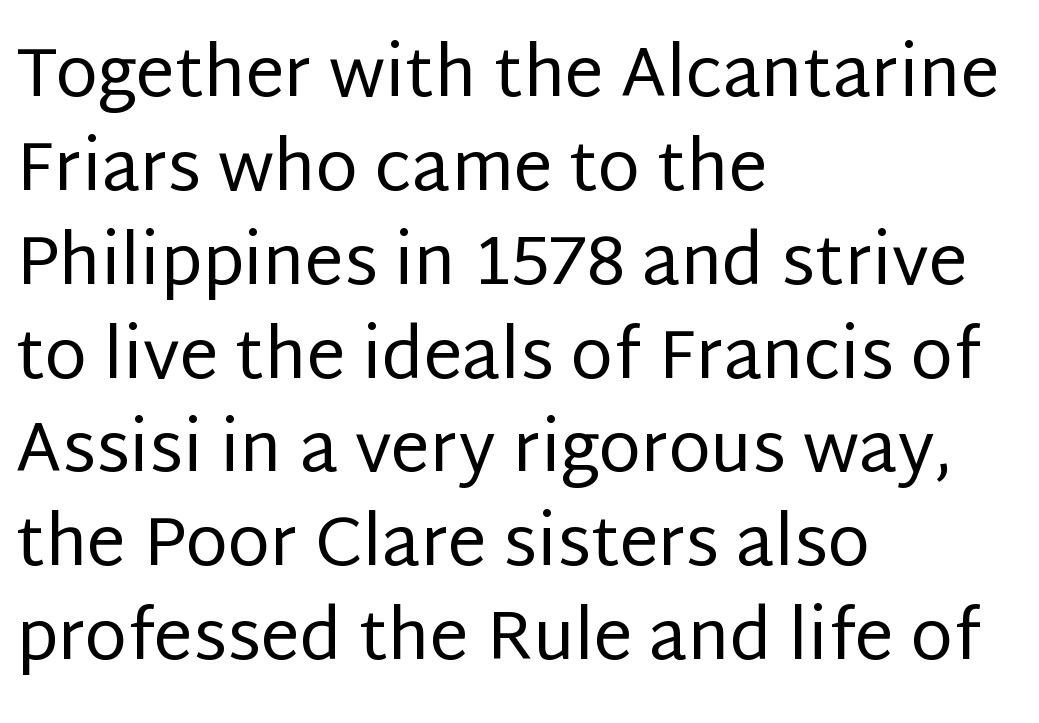
The image shows 69 px regular-weight sans-serif type, upright; set left-aligned, normal line spacing (1.36x), normal letter spacing, not underlined; low stroke contrast and a large x-height.
